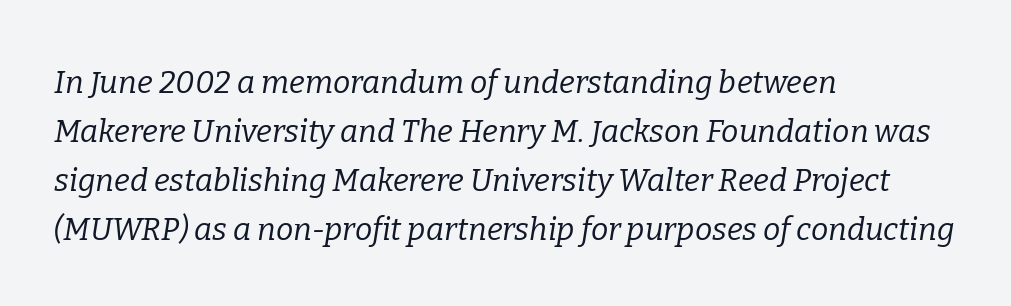
{"serif": "yes", "italic": "yes", "lean": "right", "slant_degrees": 9, "bold": "no", "weight": "regular", "width": "normal", "stroke_contrast": "low", "x_height": "medium", "monospaced": "no", "underline": "no", "align": "left", "line_spacing": "normal", "line_spacing_ratio": 1.58, "letter_spacing": "normal", "letter_spacing_em": 0.0, "glyph_px": 31}
